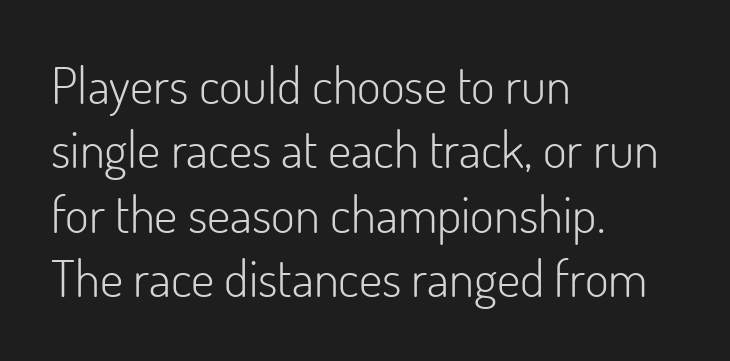
The image shows 51 px light sans-serif type, upright; set left-aligned, normal line spacing (1.26x), normal letter spacing, not underlined; low stroke contrast and a small x-height.
